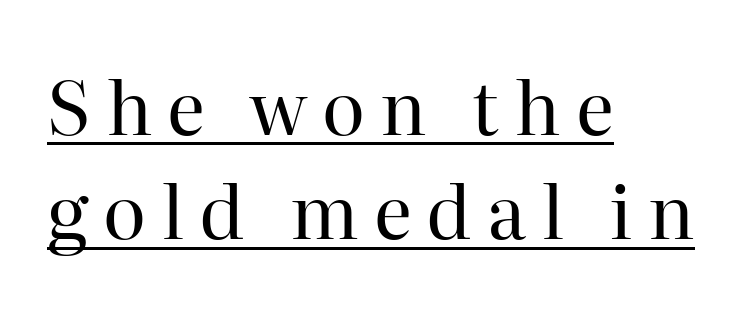
Unlike italic type, these characters show no tilt at all. No letter is thick-stroked: the sample isn't bold. The line-height multiplier appears to be the usual default. The glyphs in this specimen are seriffed. In CSS terms this would be text-align: left. Tracking here is generous; glyphs stand well apart from one another.
